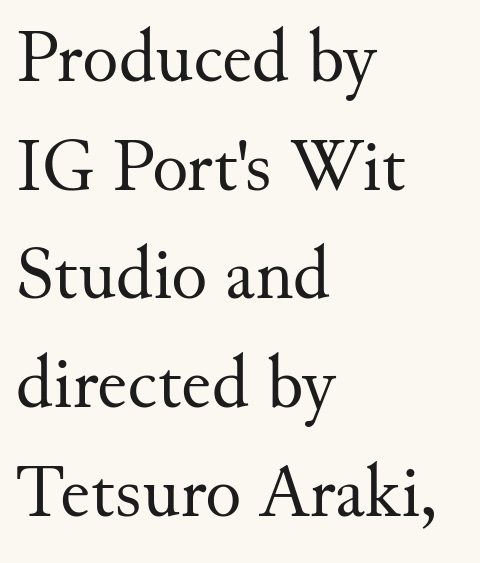
A serif font was chosen for this passage. The space between consecutive lines is moderate. Anything drawn beneath the words? Only blank space. This is roman type, the default non-slanted kind. Short note: letters normally spaced. You could not count columns in this text — the font is proportionally spaced.
